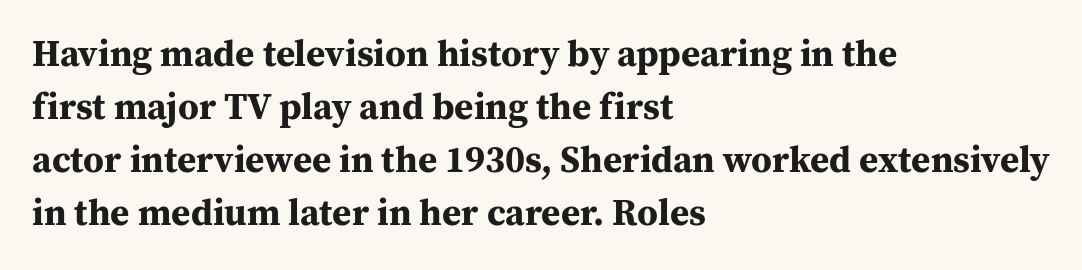
The image shows 37 px bold serif type, upright; set left-aligned, normal line spacing (1.43x), normal letter spacing, not underlined; medium stroke contrast and a medium x-height.
